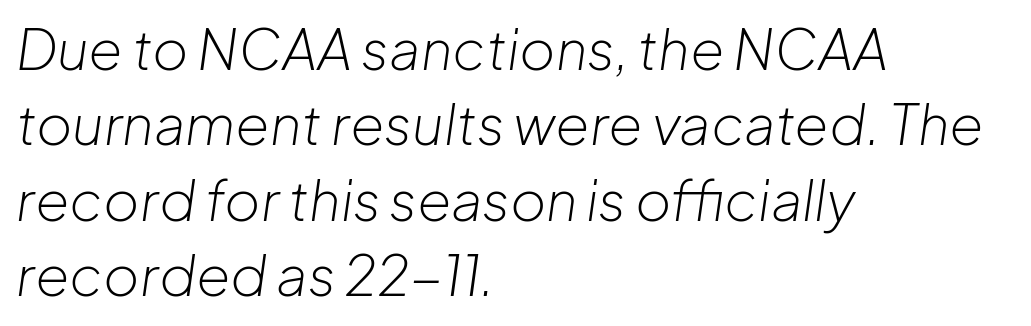
Note the varied advance widths — an 'i' is clearly narrower than an 'm'. Every character sits at an angle, as italics do. The leading is moderate, giving the passage an even texture. The lines in this sample share a left origin and differ only in where they stop. Look at the tracking — it's just the regular setting, nothing added.
